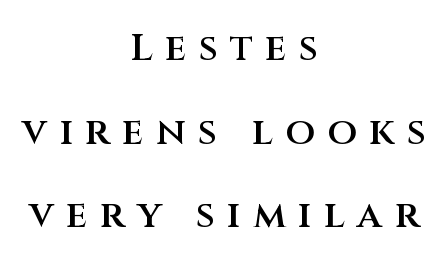
{"serif": "no", "italic": "no", "bold": "semi", "weight": "semibold", "width": "normal", "stroke_contrast": "medium", "x_height": "large", "monospaced": "no", "underline": "no", "align": "center", "line_spacing": "loose", "line_spacing_ratio": 2.2, "letter_spacing": "wide", "letter_spacing_em": 0.33, "glyph_px": 38}
